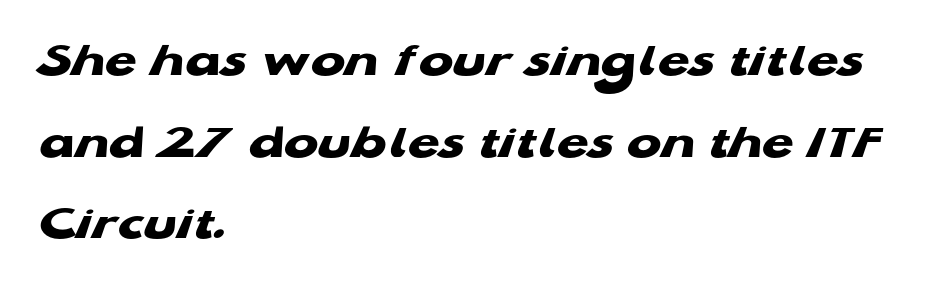
The image shows 51 px heavy, wide sans-serif type; set left-aligned, normal line spacing (1.6x), normal letter spacing, not underlined; low stroke contrast and a medium x-height.
